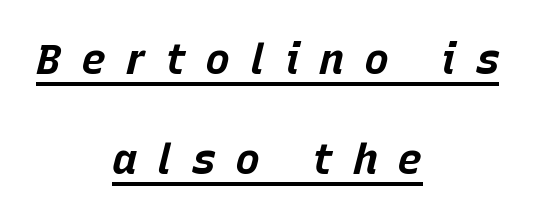
The image shows 42 px bold type, italic (leaning right); set centered, loose line spacing (2.39x), unusually wide letter spacing (+0.47 em), underlined; low stroke contrast and a large x-height.
